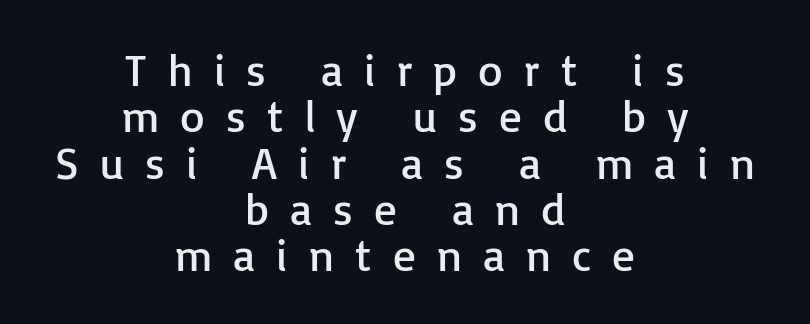
{"serif": "no", "italic": "no", "bold": "no", "weight": "regular", "width": "normal", "stroke_contrast": "low", "x_height": "medium", "monospaced": "no", "underline": "no", "align": "center", "line_spacing": "tight", "line_spacing_ratio": 1.03, "letter_spacing": "wide", "letter_spacing_em": 0.47, "glyph_px": 45}
